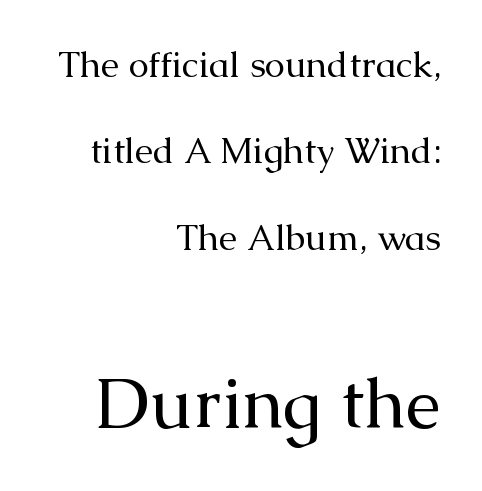
Students, note that the glyphs here touch the page at normal intervals. Serif or sans? Serif — the stroke terminals have little feet. The specimen reads as upright at a glance. Which chunk is bigger? The second one — the bottom block dwarfs the top. Only glyphs here, with clear space below each row.
